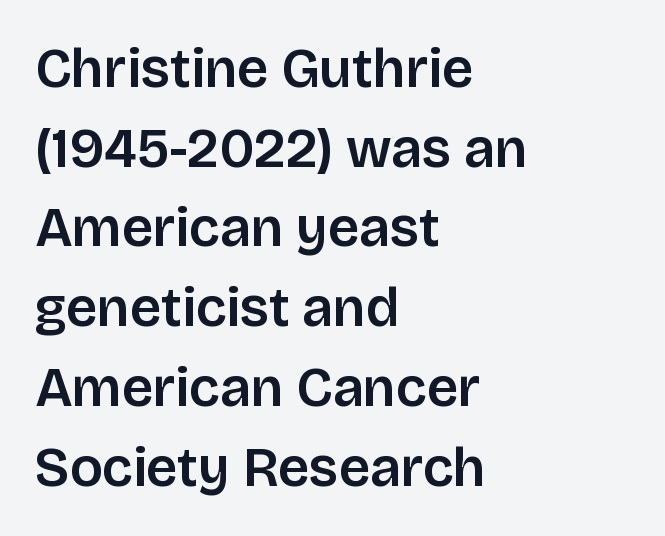
The paragraph has a hard left edge and a soft right edge. Honestly, the row spacing looks completely unremarkable. Examine the stroke ends and you'll find no serifs. The face used here is rendered with its standard letterfit. Here the designer chose a conventional face with non-uniform glyph widths. Upright lettering throughout.
